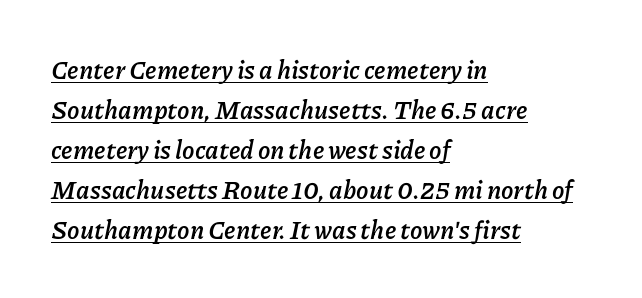
{"italic": "yes", "lean": "right", "slant_degrees": 11, "bold": "yes", "underline": "yes", "align": "left", "line_spacing": "normal", "line_spacing_ratio": 1.6, "letter_spacing": "normal", "letter_spacing_em": 0.0, "glyph_px": 25}
